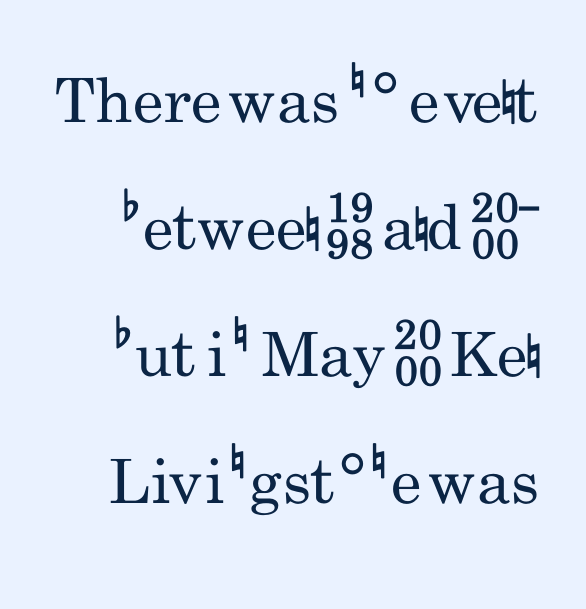
The image shows 61 px regular-weight, condensed sans-serif type, upright; set loose line spacing (2.08x), normal letter spacing, not underlined; low stroke contrast and a small x-height.
